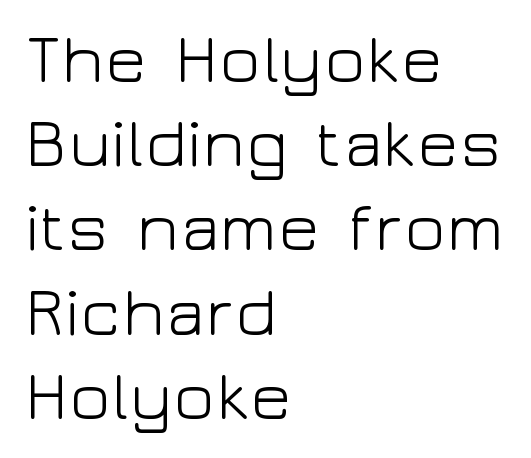
Q: Is the text bold? A: No.
Q: Is the text italic (slanted)? A: No, it is upright.
Q: Is the typeface a serif or a sans-serif typeface? A: Sans-serif.
Q: Is the text underlined? A: No.
Q: How is the paragraph aligned? A: Left-aligned.
Q: Is the spacing between letters normal or unusually wide? A: Normal.
Q: Width (condensed, normal, or wide)? A: Wide.
Q: Stroke contrast? A: Low.
Q: x-height? A: Medium.
Q: Monospaced? A: No.
